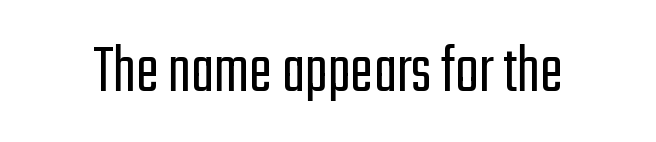
The image shows 70 px light, condensed sans-serif type, upright; set normal letter spacing, not underlined; low stroke contrast and a medium x-height.
